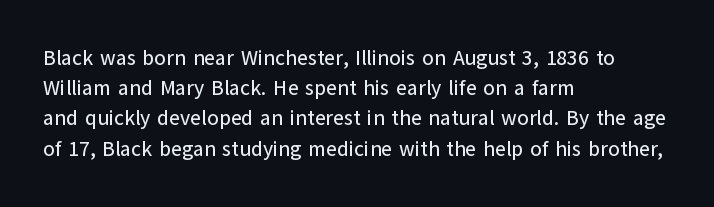
Q: Is the text italic (slanted)? A: No, it is upright.
Q: Is the text underlined? A: No.
Q: How is the paragraph aligned? A: Left-aligned.
Q: Is the spacing between letters normal or unusually wide? A: Normal.
Q: Is the spacing between lines tight, normal or loose? A: Normal.
